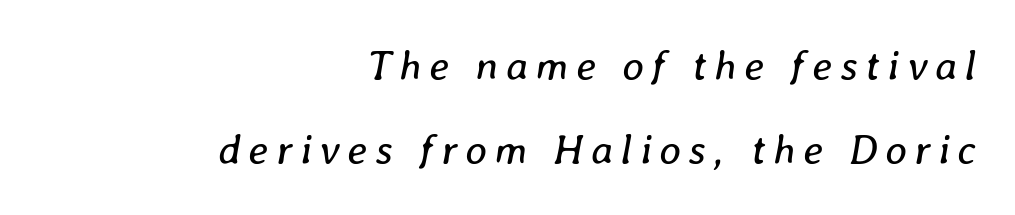
You can tell it's italic because the verticals aren't actually vertical. The typesetter chose a ragged-left arrangement here. Each letter keeps its own natural width here, so spacing adapts to shape. The foot of each line stays bare and open. No chunkiness to these letters — they're not bold. One glance says open: line gaps are wider than usual.
